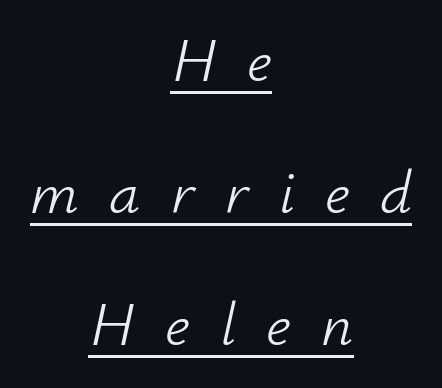
A typesetter would mark this as italic. The letterforms sit at book weight or below. The whitespace from short lines is split evenly between both sides. Note the varied advance widths — an 'i' is clearly narrower than an 'm'. Every word sits above its own underline. In terms of letterspacing, this is a distinctly airy, spread setting.
